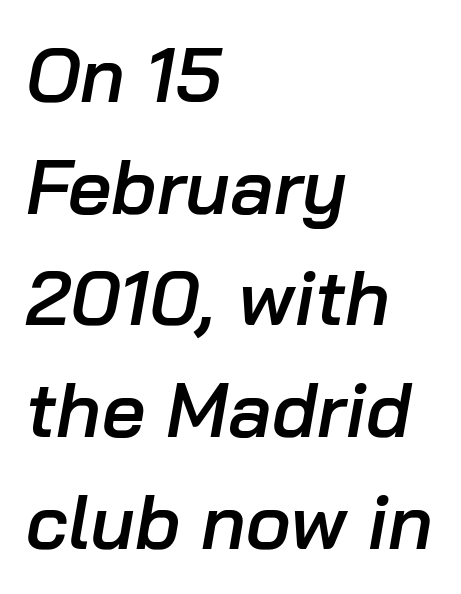
The letters sit at their default tracking, neither squeezed nor spread. Think of a printed novel: that variable character pitch is what you see here. The setting favours the left margin, as ordinary paragraphs usually do. Caption: semibold face, moderately heavy strokes.
